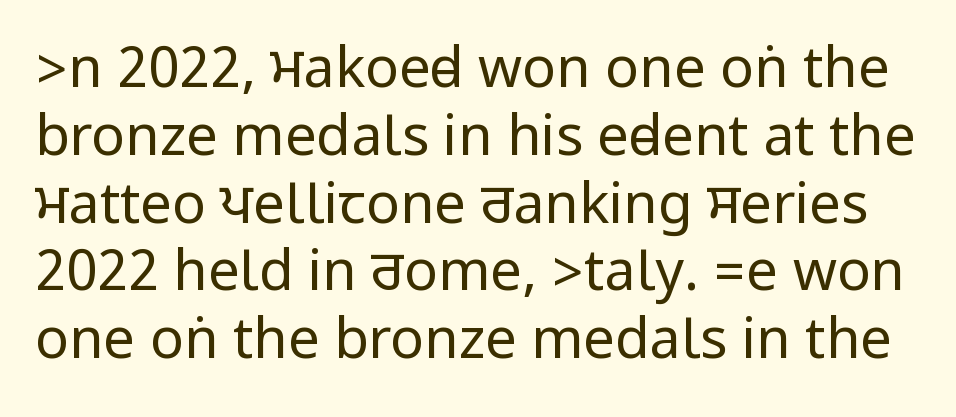
The image shows 56 px regular-weight, condensed sans-serif type, upright; set line spacing 1.21x, normal letter spacing, not underlined; low stroke contrast.
